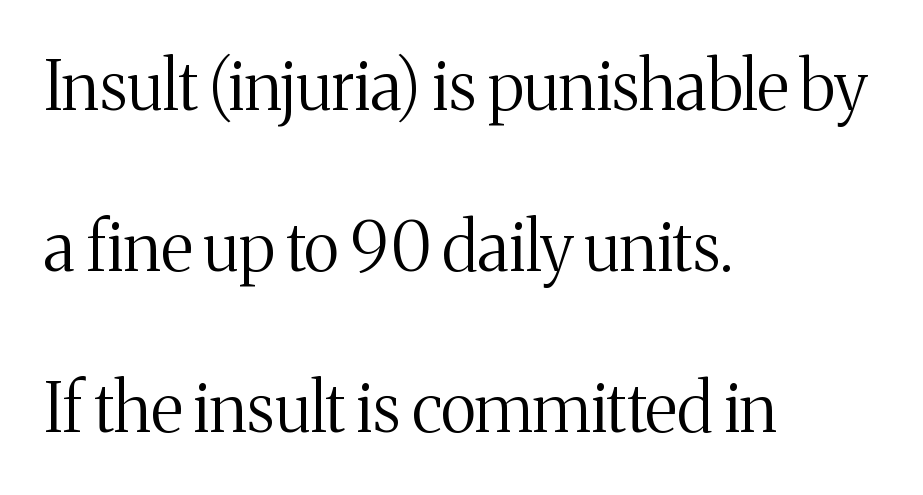
The rendering uses natural spacing where letterforms have individual widths. Beneath every word, the page is bare. The lettering holds an erect, upright posture throughout. Line starts are locked; line ends wander.
